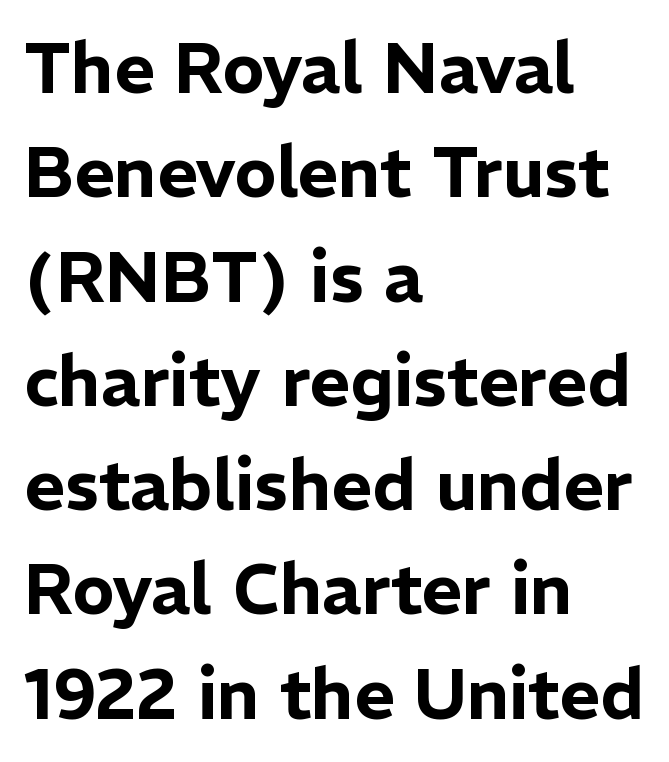
The image shows 70 px sans-serif type, upright; set left-aligned, normal line spacing (1.49x), normal letter spacing, not underlined; low stroke contrast and a medium x-height.
